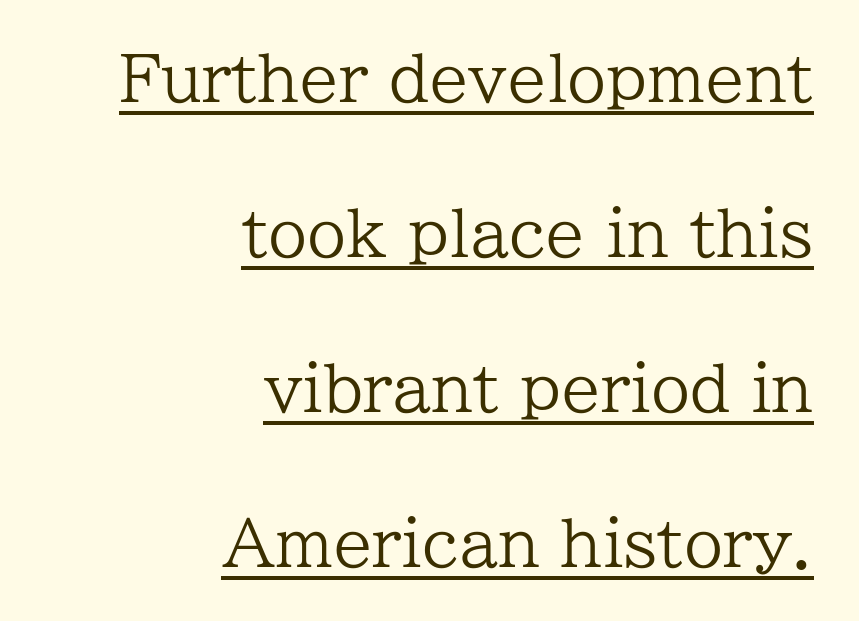
Observe the serifs anchoring each vertical stroke in this sample. Stroke mass is kept to a normal reading level or below. The face used here is proportionally spaced, like ordinary book or web type. Underlining? Definitely there. The lines in this sample share a right terminus and differ only in where they begin.
